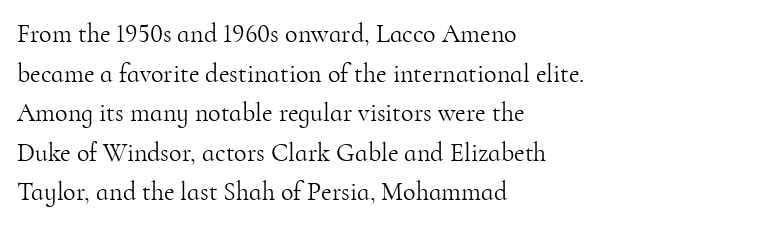
{"italic": "no", "bold": "no", "underline": "no", "align": "left", "line_spacing": "normal", "line_spacing_ratio": 1.52, "letter_spacing": "normal", "letter_spacing_em": 0.0, "glyph_px": 26}
